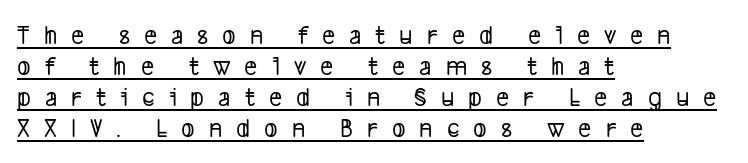
Q: Is the typeface a serif or a sans-serif typeface? A: Sans-serif.
Q: Is the text underlined? A: Yes.
Q: How is the paragraph aligned? A: Left-aligned.
Q: Is the spacing between letters normal or unusually wide? A: Unusually wide.
Q: Is the spacing between lines tight, normal or loose? A: Tight.
Q: Width (condensed, normal, or wide)? A: Condensed.
Q: Stroke contrast? A: Low.
Q: x-height? A: Medium.
Q: Monospaced? A: No.
